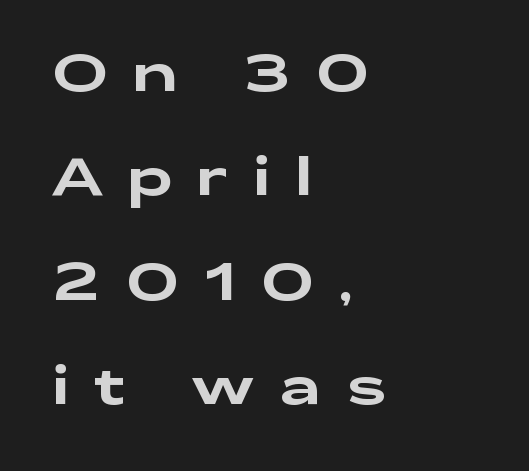
{"serif": "no", "italic": "no", "width": "wide", "stroke_contrast": "low", "x_height": "medium", "monospaced": "no", "underline": "no", "align": "left", "line_spacing": "loose", "line_spacing_ratio": 1.97, "letter_spacing": "wide", "letter_spacing_em": 0.47, "glyph_px": 53}
